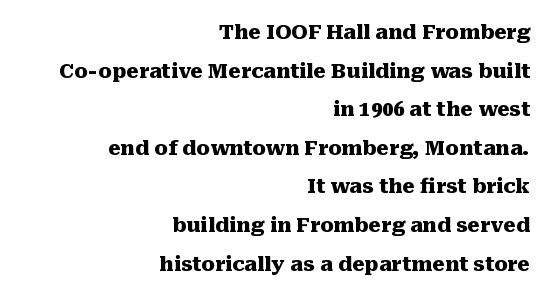
This sample trades compactness for vertical openness between lines. Every character sits straight up, as roman type does. The rag falls on the left side of this text block. Does extra space separate the letters? No, they use regular spacing. Students, this is bold: see how much ink each stroke carries. Type without underlining.
